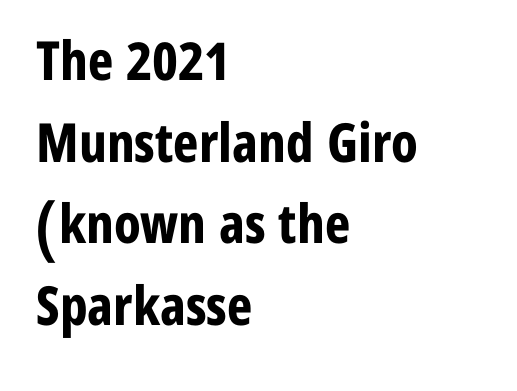
{"serif": "no", "italic": "no", "bold": "yes", "weight": "bold", "width": "condensed", "stroke_contrast": "low", "x_height": "medium", "monospaced": "no", "underline": "no", "align": "left", "line_spacing": "normal", "line_spacing_ratio": 1.51, "letter_spacing": "normal", "letter_spacing_em": 0.0, "glyph_px": 54}
